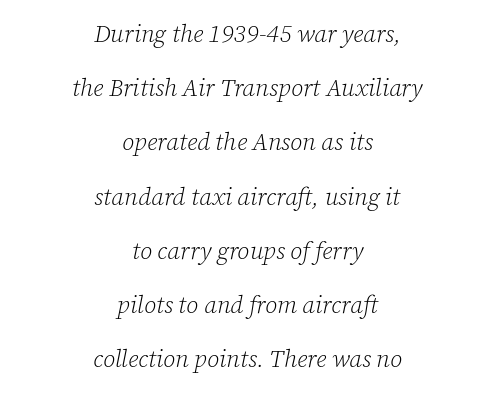
The image shows 24 px text type, italic (leaning right); set centered, loose line spacing (2.26x), normal letter spacing, not underlined.
